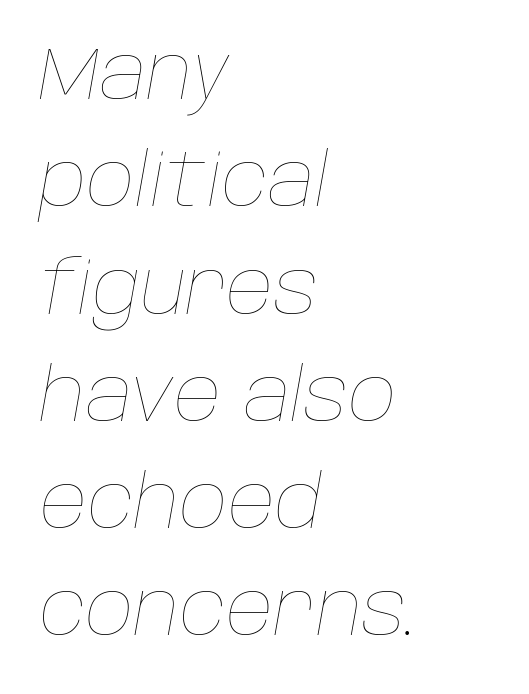
Q: Is the text bold? A: No.
Q: Is the text italic (slanted)? A: Yes, it leans right by about 10 degrees.
Q: Is the text underlined? A: No.
Q: How is the paragraph aligned? A: Left-aligned.
Q: Is the spacing between letters normal or unusually wide? A: Normal.
Q: Is the spacing between lines tight, normal or loose? A: Normal.
Q: Width (condensed, normal, or wide)? A: Normal.
Q: Stroke contrast? A: Low.
Q: x-height? A: Large.
Q: Monospaced? A: No.
